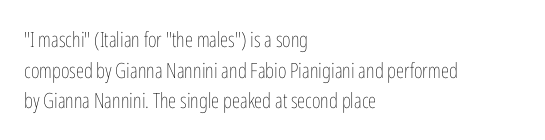
Q: Is the text bold? A: No.
Q: Is the text italic (slanted)? A: No, it is upright.
Q: Is the text underlined? A: No.
Q: How is the paragraph aligned? A: Left-aligned.
Q: Is the spacing between letters normal or unusually wide? A: Normal.
Q: Is the spacing between lines tight, normal or loose? A: Normal.
